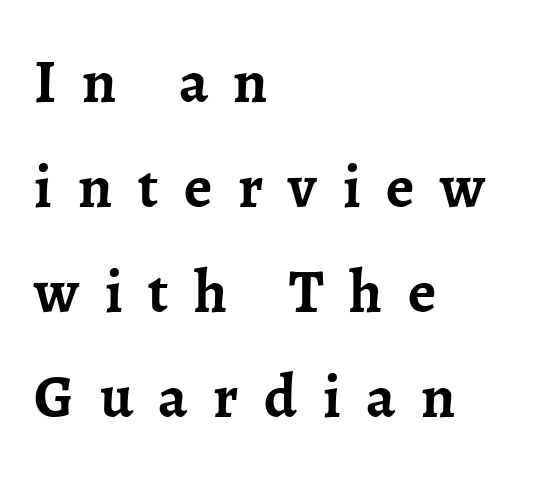
Note the varied advance widths — an 'i' is clearly narrower than an 'm'. Only glyphs here, with clear space below each row. Style check: upright. Casual observation: everything's shoved over to the left.
